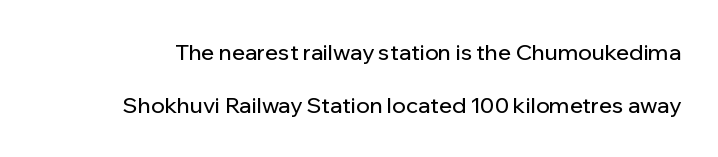
You can tell it's not italic because the verticals are truly vertical. The foot of each line stays bare and open. This block would shrink considerably if given ordinary leading; it's expanded now. Spacing between characters is what you'd get straight out of the box.
